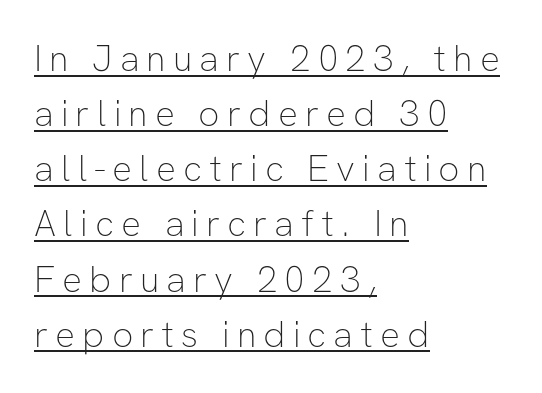
Q: Is the text bold? A: No.
Q: Is the text italic (slanted)? A: No, it is upright.
Q: Is the typeface a serif or a sans-serif typeface? A: Sans-serif.
Q: Is the text underlined? A: Yes.
Q: How is the paragraph aligned? A: Left-aligned.
Q: Is the spacing between lines tight, normal or loose? A: Normal.
Q: Width (condensed, normal, or wide)? A: Normal.
Q: Stroke contrast? A: Low.
Q: x-height? A: Medium.
Q: Monospaced? A: No.
